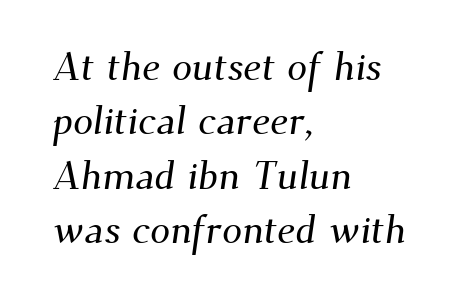
Q: Is the typeface a serif or a sans-serif typeface? A: Serif.
Q: Is the text underlined? A: No.
Q: How is the paragraph aligned? A: Left-aligned.
Q: Is the spacing between letters normal or unusually wide? A: Normal.
Q: Is the spacing between lines tight, normal or loose? A: Normal.
Q: Width (condensed, normal, or wide)? A: Normal.
Q: Stroke contrast? A: Medium.
Q: x-height? A: Small.
Q: Monospaced? A: No.
